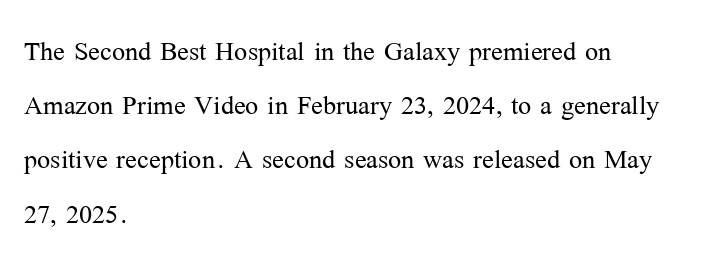
Successive baselines arrive at the customary interval. The baseline area is clear. The compositor pushed each line to the left boundary. Do the characters align in a grid? No, the font is proportional.
